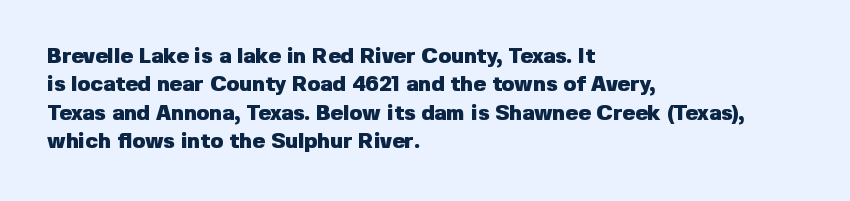
{"italic": "no", "bold": "yes", "underline": "no", "align": "left", "line_spacing": "normal", "line_spacing_ratio": 1.35, "letter_spacing": "normal", "letter_spacing_em": 0.0, "glyph_px": 21}
